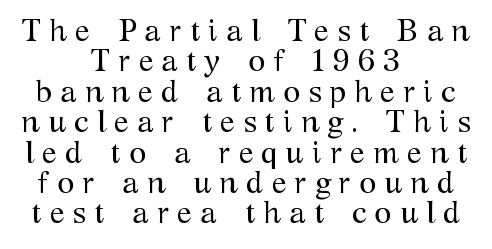
The image shows 31 px regular-weight serif type, upright; set centered, tight line spacing (0.98x), unusually wide letter spacing (+0.26 em), not underlined; medium stroke contrast and a medium x-height.
